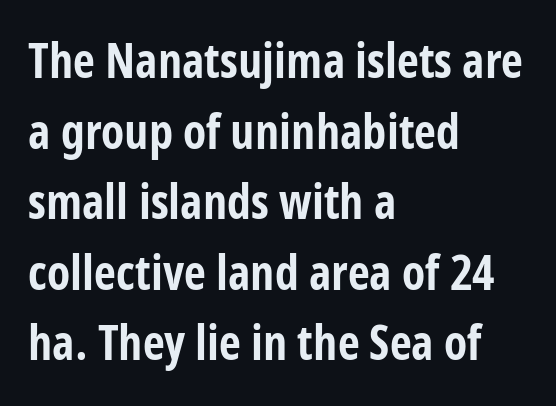
The passage is arranged the way most books set body copy — flush left. This block has exactly the height ordinary leading produces. Glance below the letters and you will spot only blank space. Look at the stroke-to-counter ratio: heavy, a bold.
